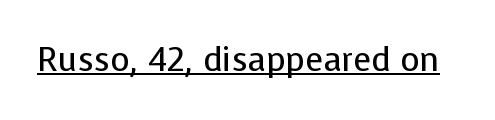
{"serif": "no", "italic": "no", "bold": "no", "weight": "regular", "width": "normal", "stroke_contrast": "low", "x_height": "medium", "monospaced": "no", "underline": "yes", "letter_spacing": "normal", "letter_spacing_em": 0.0, "glyph_px": 33}
